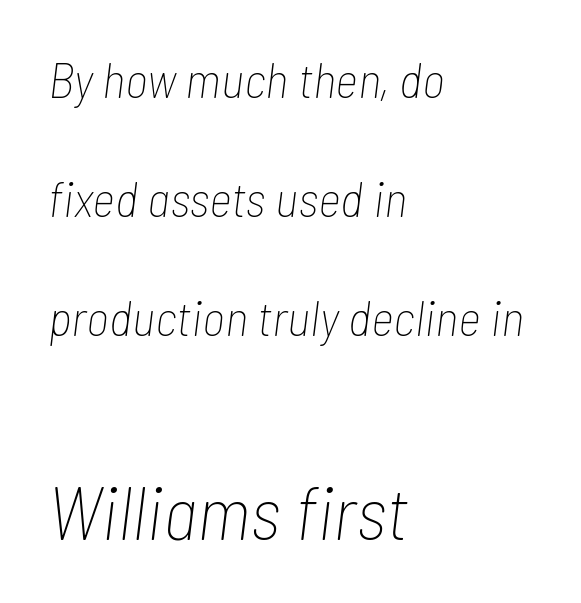
Emphasis-style slanted type is in use. The strip under each line holds only bare page. The space between consecutive lines is lavish. There is no visible air inserted between adjacent glyphs. The rendering uses natural spacing where letterforms have individual widths.
